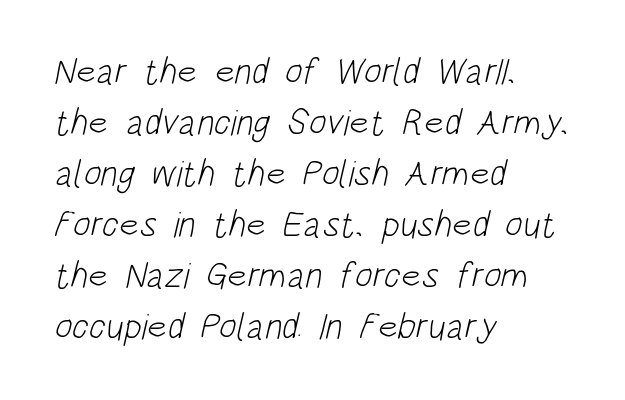
Q: Is the text bold? A: No.
Q: Is the typeface a serif or a sans-serif typeface? A: Sans-serif.
Q: Is the text underlined? A: No.
Q: How is the paragraph aligned? A: Left-aligned.
Q: Is the spacing between letters normal or unusually wide? A: Normal.
Q: Is the spacing between lines tight, normal or loose? A: Normal.
Q: Width (condensed, normal, or wide)? A: Condensed.
Q: Stroke contrast? A: Low.
Q: x-height? A: Large.
Q: Monospaced? A: No.
